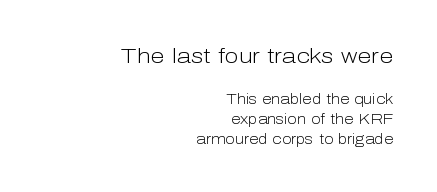
Q: Is the text bold? A: No.
Q: Is the text italic (slanted)? A: No, it is upright.
Q: Is the text underlined? A: No.
Q: How is the paragraph aligned? A: Right-aligned.
Q: Is the spacing between letters normal or unusually wide? A: Normal.
Q: Is the spacing between lines tight, normal or loose? A: Normal.
Q: Which block of text is set in a larger size, the first (top) or the second (bottom)? A: The first (top) one.
